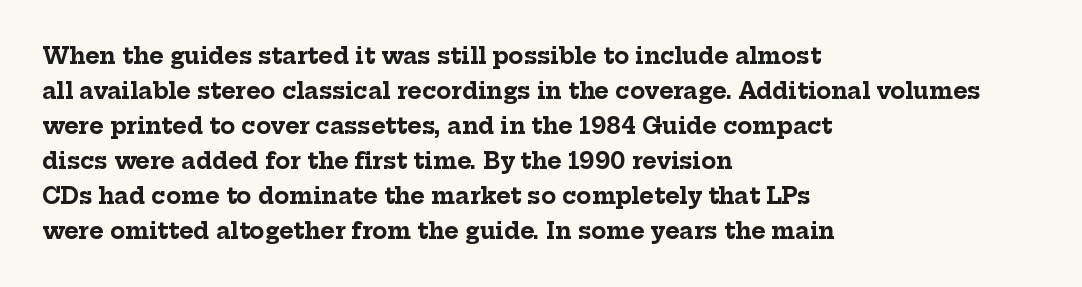
Horizontal bands of white between lines are of average thickness. The rendering keeps characters at their native spacing. Line beginnings align vertically; line endings do not. The font is running at its bold setting. No italicization has been applied; the sample stays upright.
